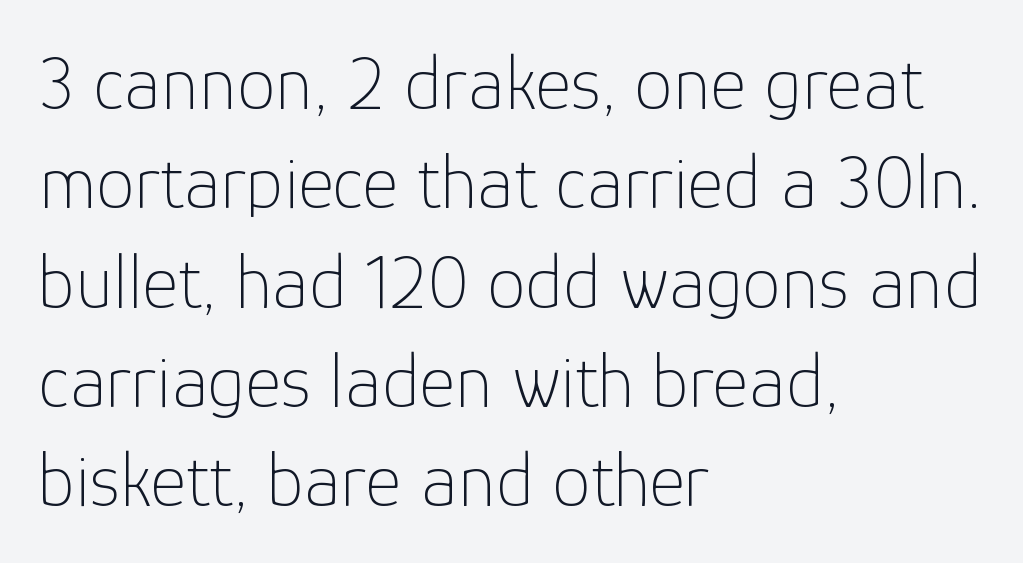
The lines are quadded left. Decoration check: the copy has no underline. In terms of letterform style, serifs are entirely absent. The weight tops out at a normal text grade. Default kerning and tracking; the words read as compact shapes. Is this a fixed-width face? No — the glyphs have proportional, varying widths.
